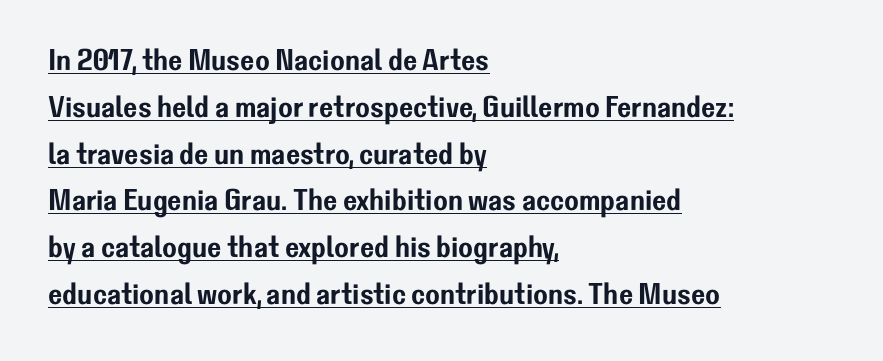
Visually the block forms a straight wall on the left and a jagged coastline on the right. What stands out about the letter spacing? Nothing — it is the standard amount. These lines are rendered in a variable-pitch font. A baseline rule has been typeset under these characters. What kind of face is this? One without serifs — a sans.
